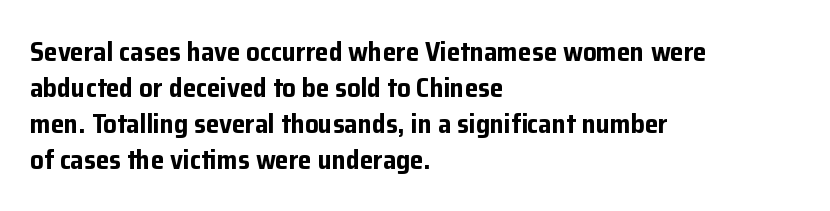
Is there much room between lines? A standard amount, neither cramped nor airy. This rendering features lettering with no underline. The typography opts for an upright posture over an oblique one. Standard letterfit; no display-style spreading of the glyphs. Line starts are locked; line ends wander. Heavy-handed strokes throughout: this text is bold.
